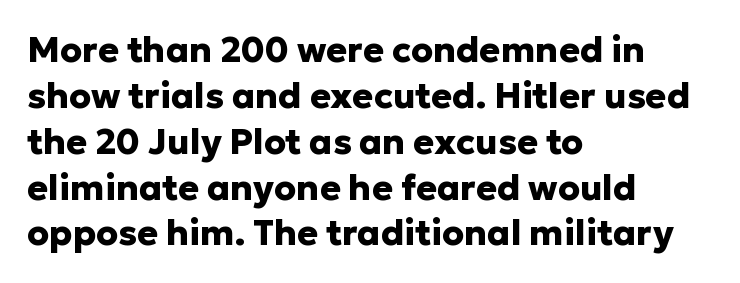
{"serif": "no", "italic": "no", "bold": "yes", "weight": "heavy", "width": "normal", "stroke_contrast": "low", "x_height": "medium", "monospaced": "no", "underline": "no", "align": "left", "line_spacing": "normal", "line_spacing_ratio": 1.31, "letter_spacing": "normal", "letter_spacing_em": 0.0, "glyph_px": 35}
